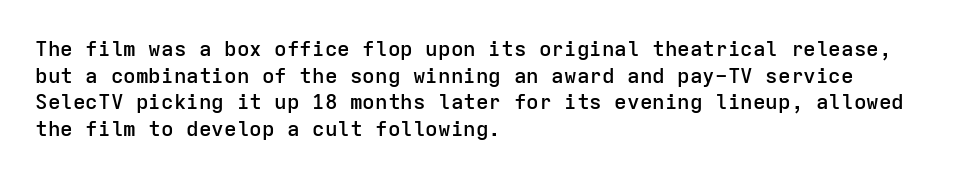
Q: Is the text bold? A: Semi-bold.
Q: Is the text italic (slanted)? A: No, it is upright.
Q: Is the text underlined? A: No.
Q: How is the paragraph aligned? A: Left-aligned.
Q: Is the spacing between letters normal or unusually wide? A: Normal.
Q: Is the spacing between lines tight, normal or loose? A: Normal.
